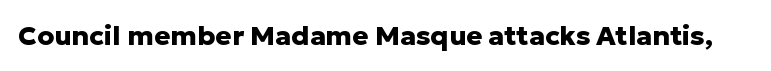
{"italic": "no", "bold": "yes", "underline": "no", "letter_spacing": "normal", "letter_spacing_em": 0.0, "glyph_px": 27}
